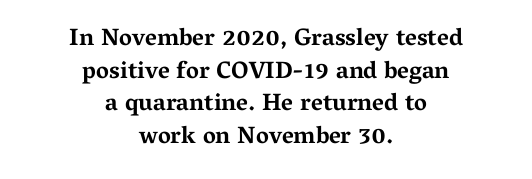
{"italic": "no", "bold": "yes", "underline": "no", "align": "center", "line_spacing": "normal", "line_spacing_ratio": 1.36, "letter_spacing": "normal", "letter_spacing_em": 0.0, "glyph_px": 24}
